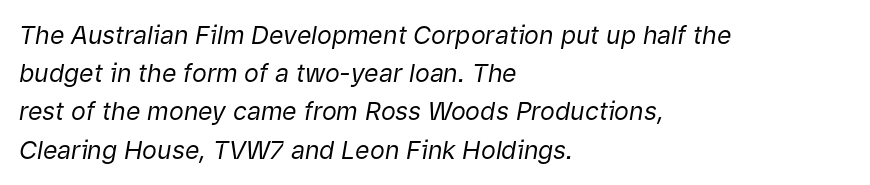
Caption: multi-line text, flush left, ragged right. Compared with typical body copy, the letter spacing here is the same. The font sits on the lighter half of the weight spectrum, regular included. The block of text has a typical density, with ordinary space between rows.
